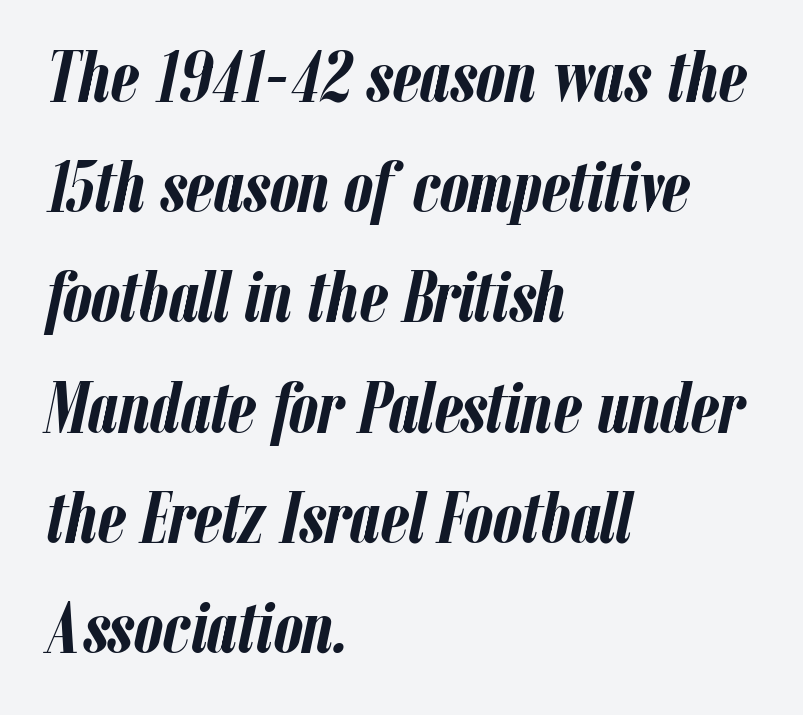
The image shows 73 px semibold, condensed type, italic (leaning right); set left-aligned, normal line spacing (1.51x), normal letter spacing, not underlined; low stroke contrast and a medium x-height.
